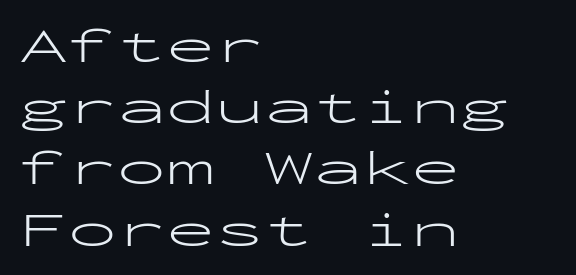
Monospaced: the letters line up in strict vertical columns. The space between consecutive lines is moderate. The glyphs are unaccompanied by any horizontal stroke below them. If you drew a line through each stem, it would be perfectly vertical.
